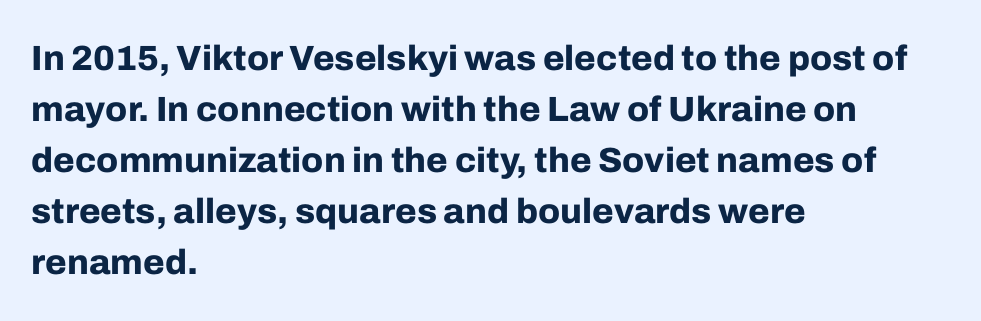
{"serif": "no", "italic": "no", "bold": "yes", "weight": "bold", "width": "normal", "stroke_contrast": "low", "x_height": "medium", "monospaced": "no", "underline": "no", "align": "left", "line_spacing": "normal", "line_spacing_ratio": 1.46, "letter_spacing": "normal", "letter_spacing_em": 0.0, "glyph_px": 35}
